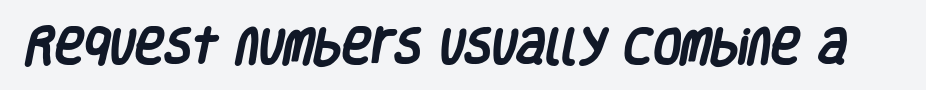
Q: Is the text bold? A: Yes.
Q: Is the typeface a serif or a sans-serif typeface? A: Sans-serif.
Q: Is the text underlined? A: No.
Q: Is the spacing between letters normal or unusually wide? A: Normal.
Q: Width (condensed, normal, or wide)? A: Condensed.
Q: Stroke contrast? A: Low.
Q: x-height? A: Large.
Q: Monospaced? A: No.
